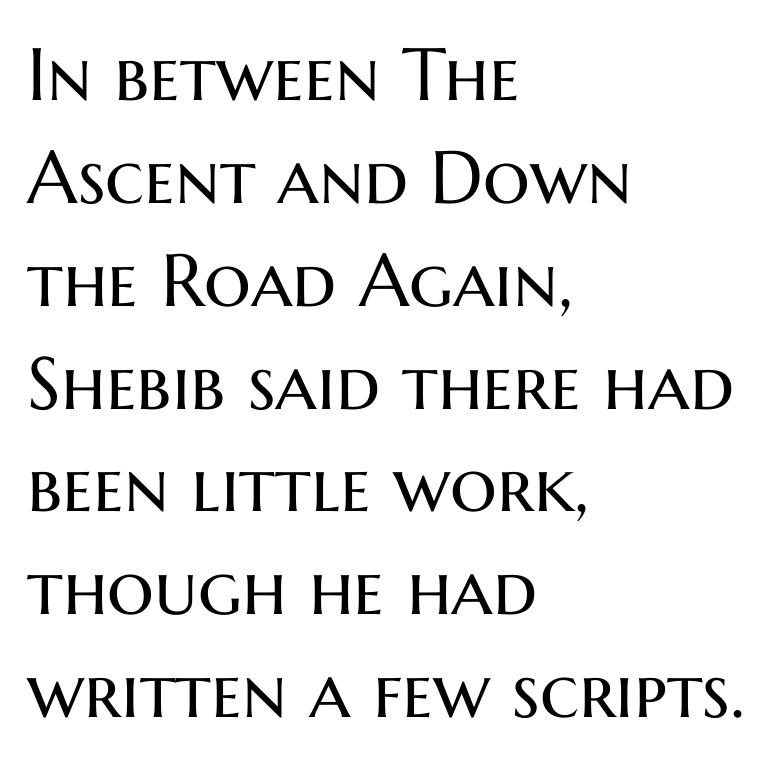
The image shows 74 px regular-weight sans-serif type, upright; set left-aligned, normal line spacing (1.39x), normal letter spacing, not underlined; medium stroke contrast and a medium x-height.
